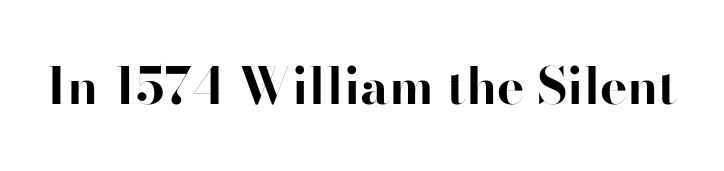
{"serif": "no", "italic": "no", "bold": "yes", "weight": "bold", "width": "normal", "stroke_contrast": "high", "x_height": "small", "monospaced": "no", "underline": "no", "letter_spacing": "normal", "letter_spacing_em": 0.0, "glyph_px": 51}
